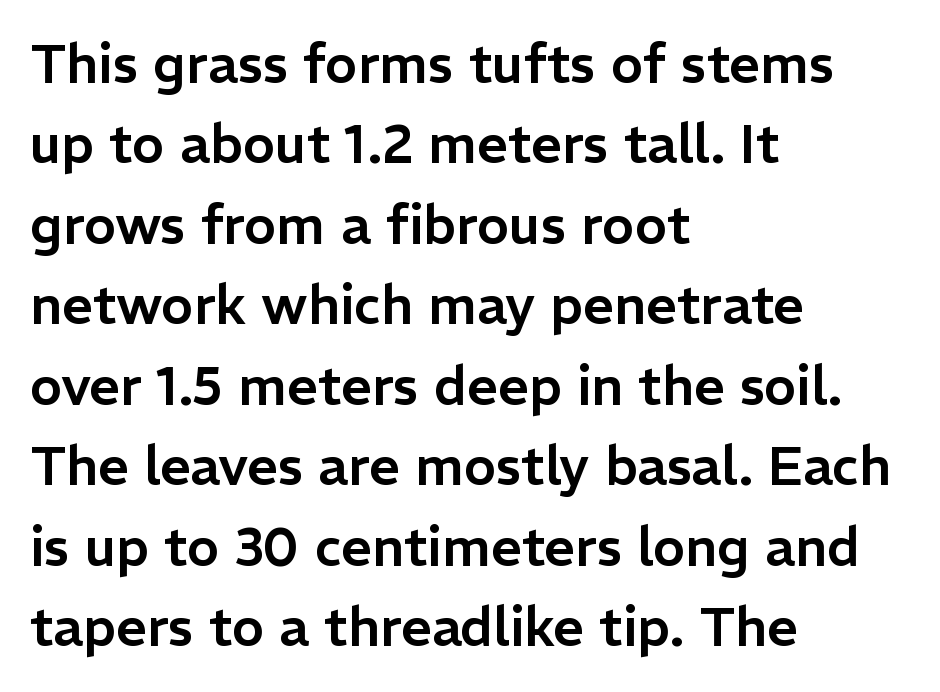
The image shows 54 px sans-serif type, upright; set left-aligned, normal line spacing (1.49x), normal letter spacing, not underlined; low stroke contrast and a medium x-height.
